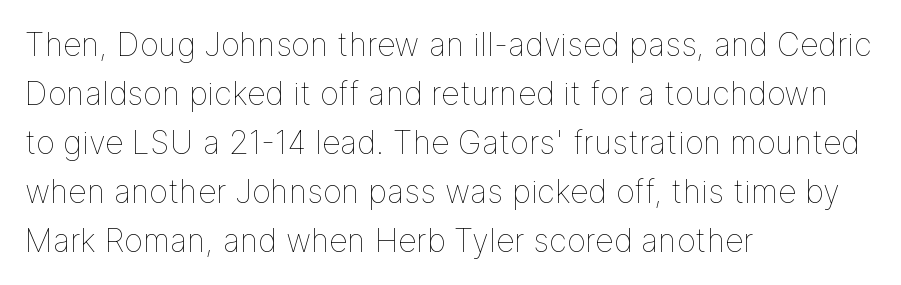
The image shows 32 px thin type, upright; set left-aligned, normal line spacing (1.53x), normal letter spacing, not underlined; low stroke contrast and a medium x-height.
